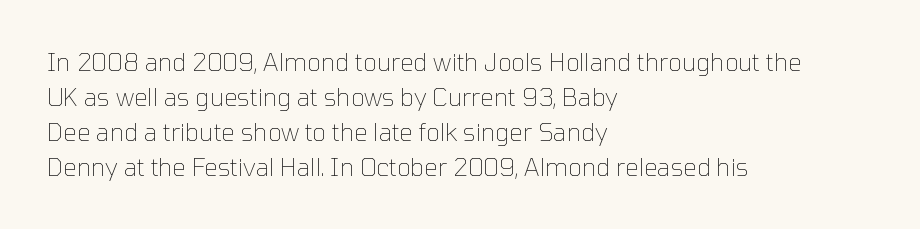
{"italic": "no", "bold": "no", "underline": "no", "align": "left", "line_spacing": "normal", "line_spacing_ratio": 1.46, "letter_spacing": "normal", "letter_spacing_em": 0.0, "glyph_px": 24}
